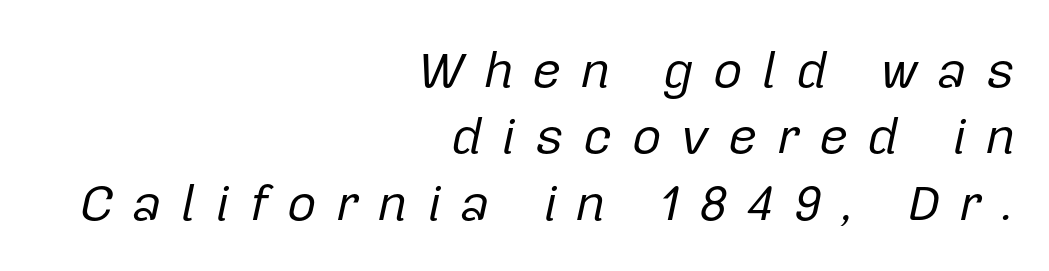
Q: Is the text bold? A: No.
Q: Is the text italic (slanted)? A: Yes, it leans right by about 12 degrees.
Q: Is the text underlined? A: No.
Q: How is the paragraph aligned? A: Right-aligned.
Q: Is the spacing between letters normal or unusually wide? A: Unusually wide.
Q: Is the spacing between lines tight, normal or loose? A: Normal.
Q: Width (condensed, normal, or wide)? A: Normal.
Q: Stroke contrast? A: Low.
Q: x-height? A: Medium.
Q: Monospaced? A: No.
